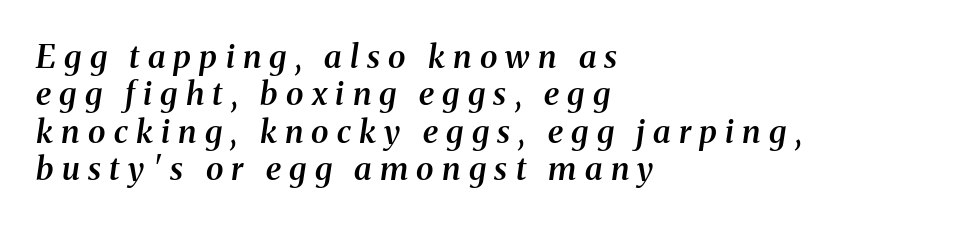
Spacing between characters has been opened up far beyond the box default. Varying glyph widths throughout — classic text-font behaviour. The lines in this sample share a left origin and differ only in where they stop. As a designer I'd log this as weight 600, semibold. Beneath every word, the page is bare.
